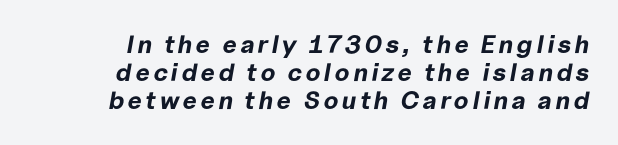
The image shows 25 px bold type, italic (leaning right); set right-aligned, tight line spacing (1.13x), not underlined.
